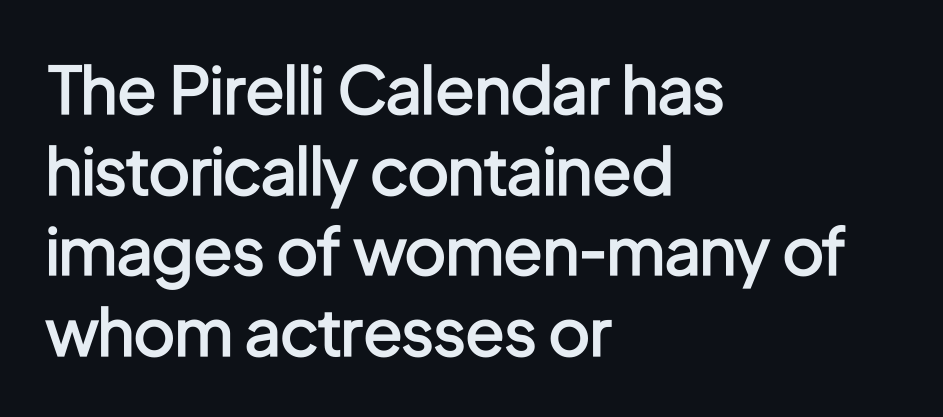
Plain, unruled lines of type. You could not count columns in this text — the font is proportionally spaced. These lines stack with their left ends in a neat column. Each glyph is drawn with semibold strokes, heavier than normal yet not fully bold. Check where the strokes stop: nothing finishes them off — pure sans. Posture: straight, roman, zero tilt.
